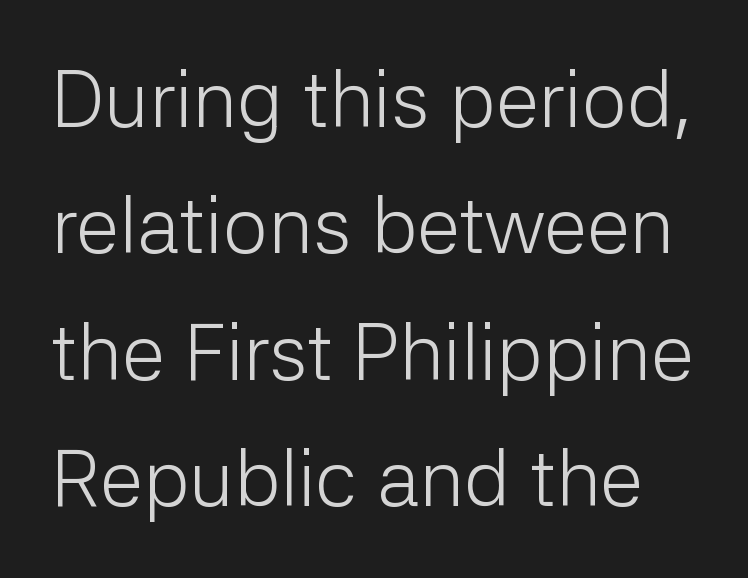
Q: Is the text bold? A: No.
Q: Is the text italic (slanted)? A: No, it is upright.
Q: Is the typeface a serif or a sans-serif typeface? A: Sans-serif.
Q: Is the text underlined? A: No.
Q: Is the spacing between letters normal or unusually wide? A: Normal.
Q: Is the spacing between lines tight, normal or loose? A: Normal.
Q: Width (condensed, normal, or wide)? A: Normal.
Q: Stroke contrast? A: Low.
Q: x-height? A: Medium.
Q: Monospaced? A: No.
